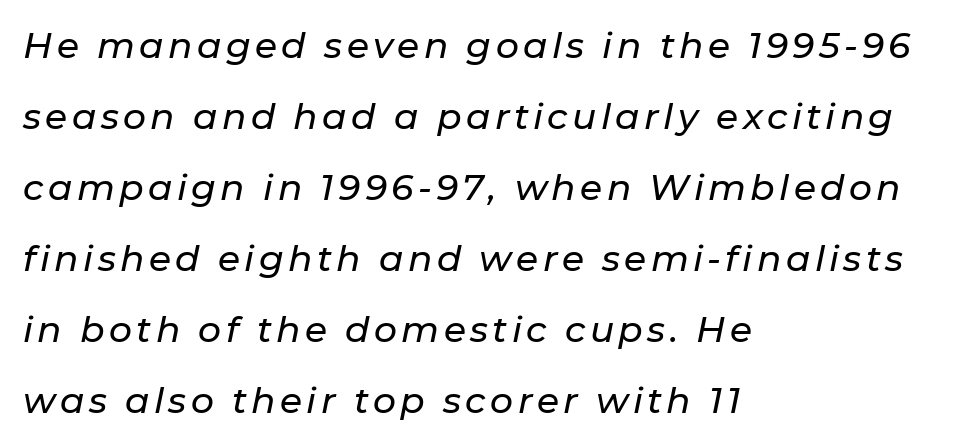
The image shows 36 px text type, italic (leaning right); set left-aligned, loose line spacing (1.97x), not underlined; low stroke contrast and a medium x-height.
